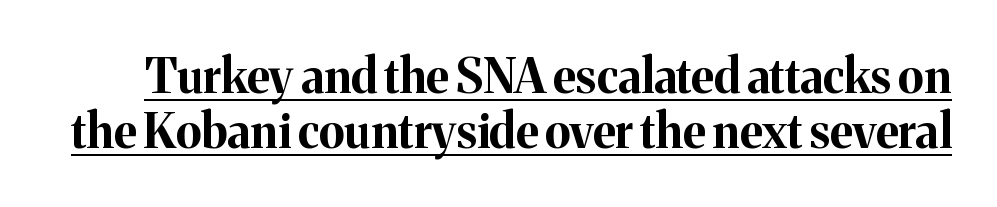
The image shows 47 px bold serif type, upright; set line spacing 1.16x, normal letter spacing, underlined; medium stroke contrast and a medium x-height.
